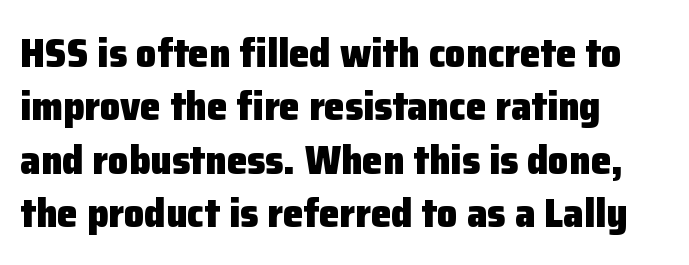
The image shows 41 px heavy sans-serif type, upright; set left-aligned, normal line spacing (1.3x), normal letter spacing, not underlined; low stroke contrast and a medium x-height.
